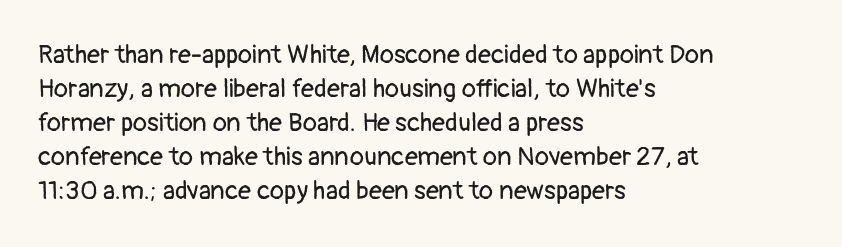
Descenders are the only things crossing below the line. All the whitespace from short lines collects on the right. Characters remain perfectly vertical along every line. The letters sit at their default tracking, neither squeezed nor spread.
